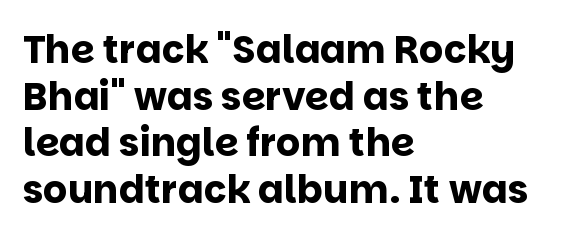
Q: Is the text bold? A: Yes.
Q: Is the text italic (slanted)? A: No, it is upright.
Q: Is the typeface a serif or a sans-serif typeface? A: Sans-serif.
Q: Is the text underlined? A: No.
Q: How is the paragraph aligned? A: Left-aligned.
Q: Is the spacing between letters normal or unusually wide? A: Normal.
Q: Width (condensed, normal, or wide)? A: Normal.
Q: Stroke contrast? A: Low.
Q: x-height? A: Large.
Q: Monospaced? A: No.
